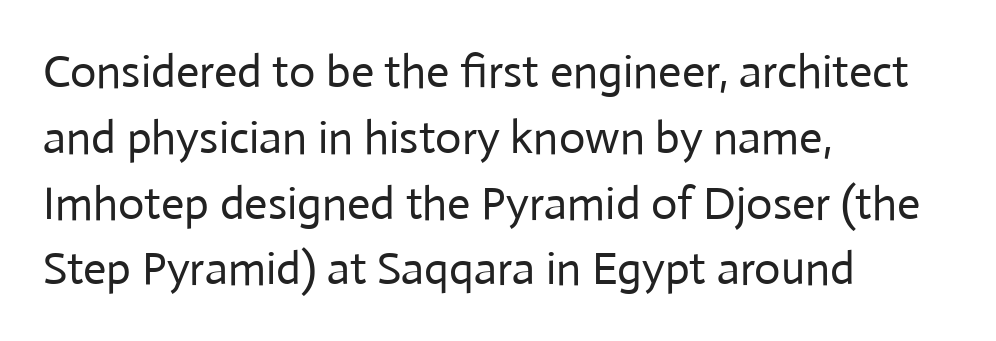
The image shows 46 px regular-weight sans-serif type, upright; set left-aligned, normal line spacing (1.43x), normal letter spacing, not underlined; low stroke contrast and a medium x-height.
